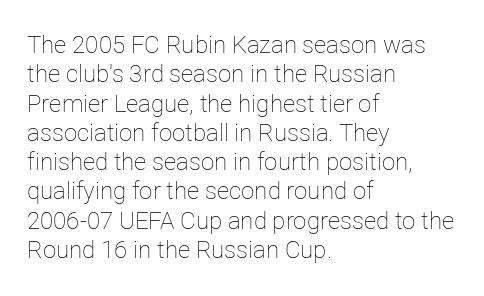
The image shows 24 px text type, upright; set left-aligned, line spacing 1.22x, normal letter spacing, not underlined.
